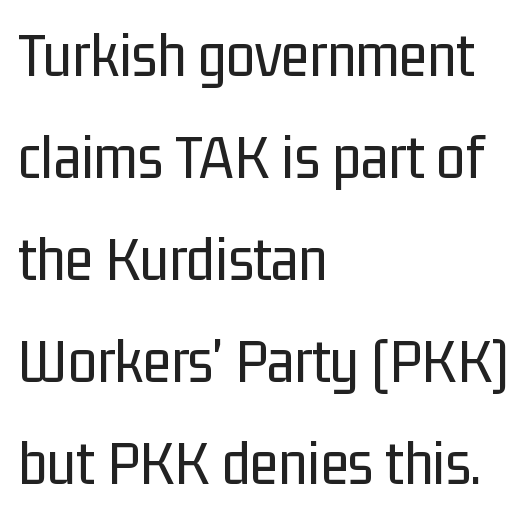
Letterform terminals end flat and unadorned throughout the passage. Look at the tracking — it's just the regular setting, nothing added. Plain, unruled lines of type. Every row of glyphs begins at an identical x-position on the left. Baseline-to-baseline distance is the conventional proportion of letter height.
